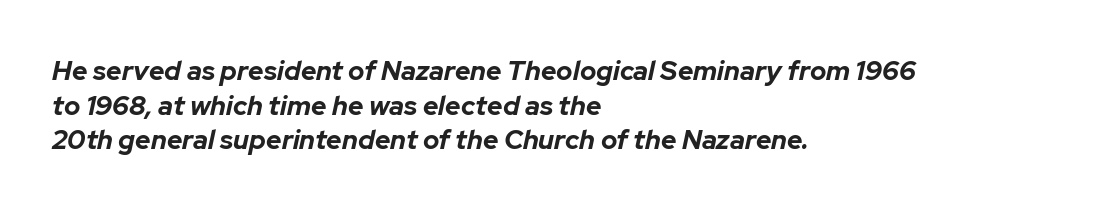
Q: Is the text bold? A: Yes.
Q: Is the text italic (slanted)? A: Yes, it leans right by about 12 degrees.
Q: Is the text underlined? A: No.
Q: How is the paragraph aligned? A: Left-aligned.
Q: Is the spacing between letters normal or unusually wide? A: Normal.
Q: Is the spacing between lines tight, normal or loose? A: Normal.
